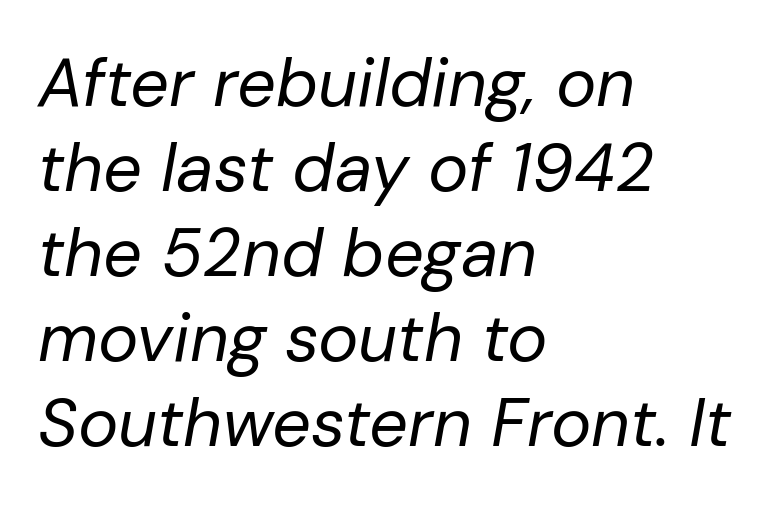
Q: Is the text bold? A: No.
Q: Is the text italic (slanted)? A: Yes, it leans right by about 10 degrees.
Q: Is the text underlined? A: No.
Q: How is the paragraph aligned? A: Left-aligned.
Q: Is the spacing between letters normal or unusually wide? A: Normal.
Q: Is the spacing between lines tight, normal or loose? A: Normal.
Q: Width (condensed, normal, or wide)? A: Normal.
Q: Stroke contrast? A: Low.
Q: x-height? A: Medium.
Q: Monospaced? A: No.
